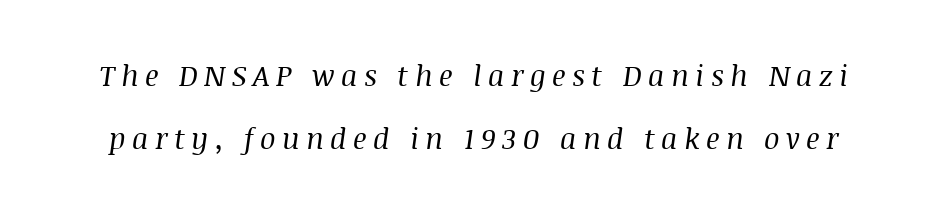
The image shows 29 px regular-weight serif type, italic (leaning right); set loose line spacing (2.16x), unusually wide letter spacing (+0.22 em), not underlined; medium stroke contrast and a large x-height.
